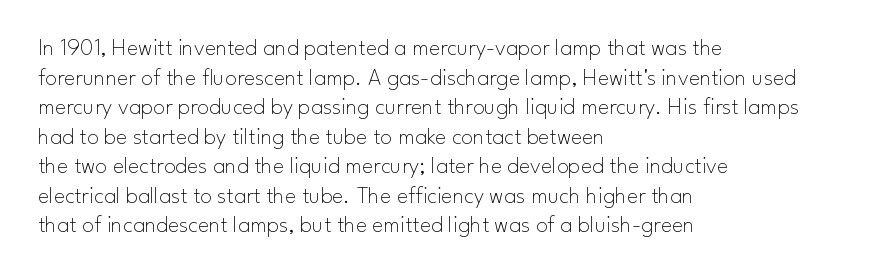
Words appear dense and cohesive because spacing is normal. Stem width sits at or under what a default text font uses. Honestly, there is no underline to notice here at all. The lettering stays uniformly vertical, giving the passage a roman look.
